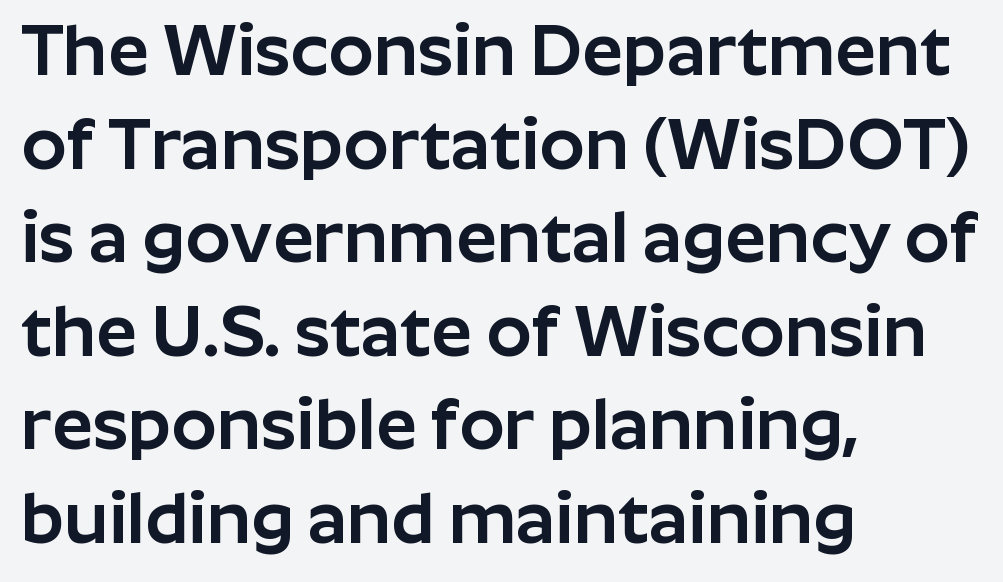
Q: Is the text italic (slanted)? A: No, it is upright.
Q: Is the typeface a serif or a sans-serif typeface? A: Sans-serif.
Q: Is the text underlined? A: No.
Q: How is the paragraph aligned? A: Left-aligned.
Q: Is the spacing between letters normal or unusually wide? A: Normal.
Q: Is the spacing between lines tight, normal or loose? A: Normal.
Q: Width (condensed, normal, or wide)? A: Normal.
Q: Stroke contrast? A: Low.
Q: x-height? A: Medium.
Q: Monospaced? A: No.
